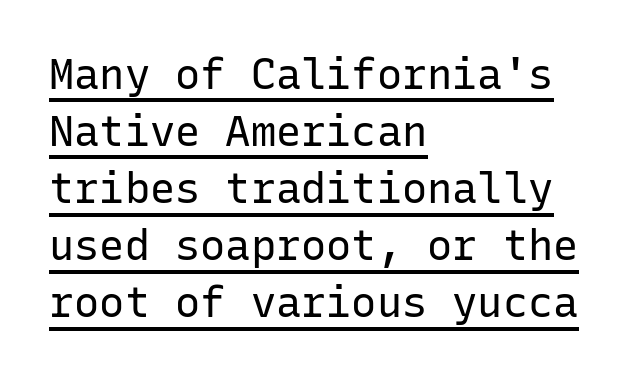
The image shows 42 px regular-weight sans-serif type, upright, monospaced; set left-aligned, normal line spacing (1.36x), normal letter spacing, underlined; low stroke contrast and a medium x-height.
